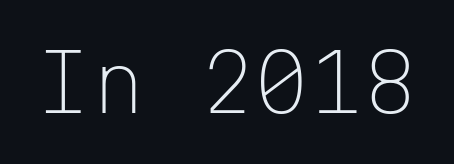
Q: Is the text bold? A: No.
Q: Is the text italic (slanted)? A: No, it is upright.
Q: Is the typeface a serif or a sans-serif typeface? A: Sans-serif.
Q: Is the text underlined? A: No.
Q: Is the spacing between letters normal or unusually wide? A: Normal.
Q: Width (condensed, normal, or wide)? A: Normal.
Q: Stroke contrast? A: Low.
Q: x-height? A: Medium.
Q: Monospaced? A: Yes.
